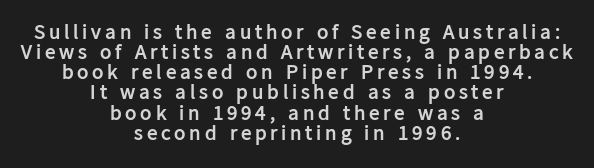
A roman cut, with each character standing at attention. Letters rest on an invisible, unmarked baseline. The text block is weighted toward neither margin, spreading evenly from the middle. Whoever set this chose condensed vertical rhythm over breathing room. These lines carry a lot of weight — the face is fully bold.
